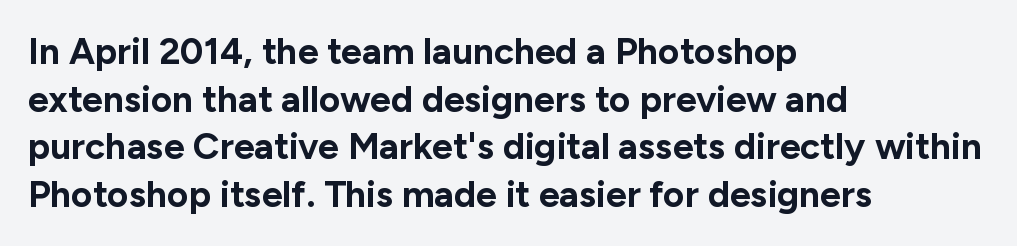
{"serif": "no", "italic": "no", "bold": "yes", "weight": "bold", "width": "normal", "stroke_contrast": "low", "x_height": "medium", "monospaced": "no", "underline": "no", "align": "left", "line_spacing": "normal", "line_spacing_ratio": 1.29, "letter_spacing": "normal", "letter_spacing_em": 0.0, "glyph_px": 37}
